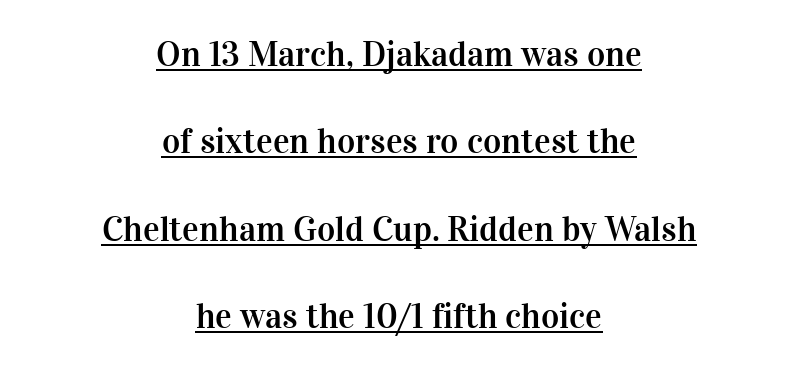
Q: Is the text italic (slanted)? A: No, it is upright.
Q: Is the typeface a serif or a sans-serif typeface? A: Serif.
Q: Is the text underlined? A: Yes.
Q: How is the paragraph aligned? A: Centered.
Q: Is the spacing between letters normal or unusually wide? A: Normal.
Q: Is the spacing between lines tight, normal or loose? A: Loose.
Q: Width (condensed, normal, or wide)? A: Normal.
Q: Stroke contrast? A: High.
Q: x-height? A: Medium.
Q: Monospaced? A: No.
